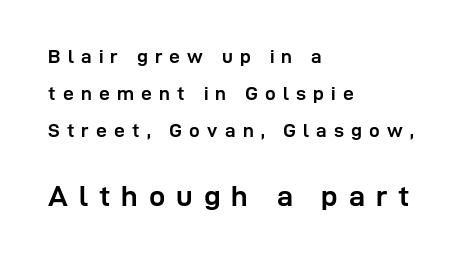
{"serif": "no", "italic": "no", "bold": "yes", "weight": "semibold", "width": "normal", "stroke_contrast": "low", "x_height": "medium", "monospaced": "no", "underline": "no", "align": "left", "line_spacing": "loose", "line_spacing_ratio": 1.96, "letter_spacing": "wide", "letter_spacing_em": 0.38, "larger_block": "second", "size_ratio": 1.53, "glyph_px": 29}
